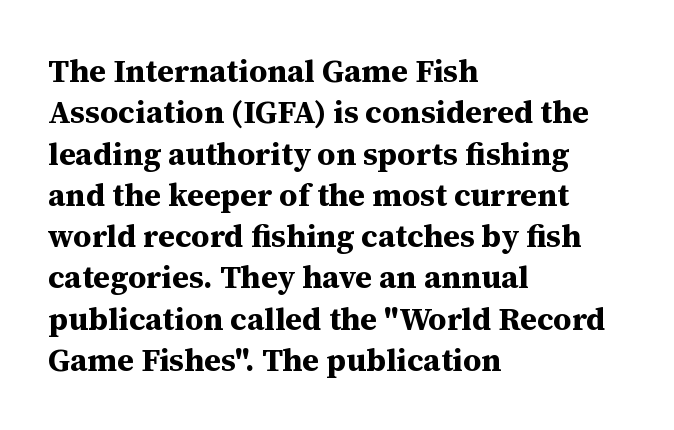
The image shows 32 px bold serif type, upright; set left-aligned, normal line spacing (1.29x), normal letter spacing, not underlined; medium stroke contrast and a medium x-height.
